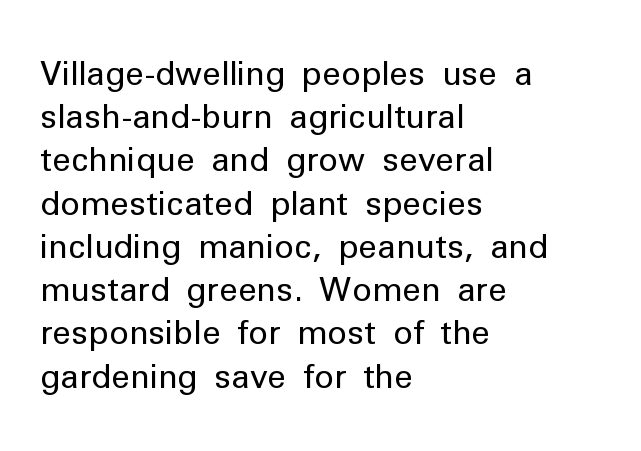
Q: Is the text bold? A: No.
Q: Is the text italic (slanted)? A: No, it is upright.
Q: Is the typeface a serif or a sans-serif typeface? A: Sans-serif.
Q: Is the text underlined? A: No.
Q: How is the paragraph aligned? A: Left-aligned.
Q: Is the spacing between letters normal or unusually wide? A: Normal.
Q: Is the spacing between lines tight, normal or loose? A: Normal.
Q: Width (condensed, normal, or wide)? A: Normal.
Q: Stroke contrast? A: Low.
Q: x-height? A: Medium.
Q: Monospaced? A: No.
